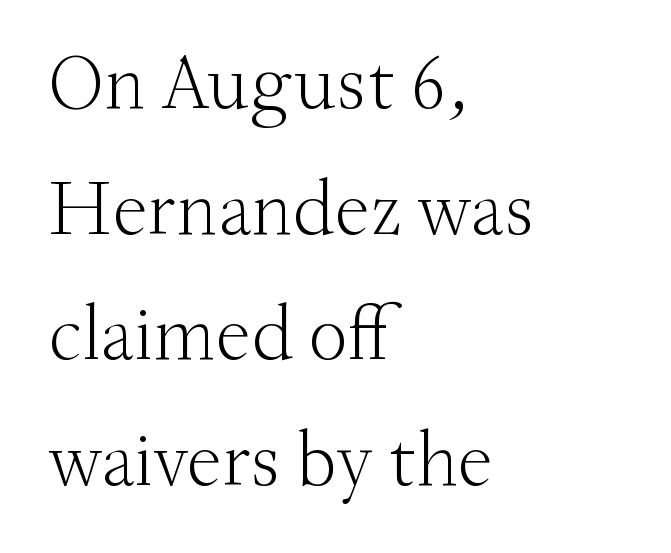
Q: Is the text bold? A: No.
Q: Is the text italic (slanted)? A: No, it is upright.
Q: Is the typeface a serif or a sans-serif typeface? A: Serif.
Q: Is the text underlined? A: No.
Q: How is the paragraph aligned? A: Left-aligned.
Q: Is the spacing between letters normal or unusually wide? A: Normal.
Q: Is the spacing between lines tight, normal or loose? A: Normal.
Q: Width (condensed, normal, or wide)? A: Normal.
Q: Stroke contrast? A: Medium.
Q: x-height? A: Small.
Q: Monospaced? A: No.
